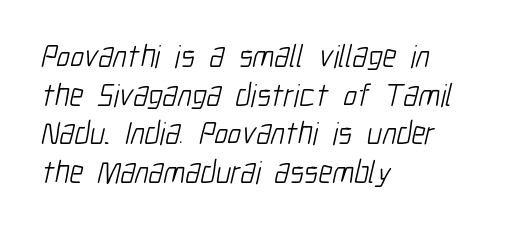
The image shows 32 px light, condensed sans-serif type; set left-aligned, line spacing 1.21x, normal letter spacing, not underlined; low stroke contrast and a medium x-height.
